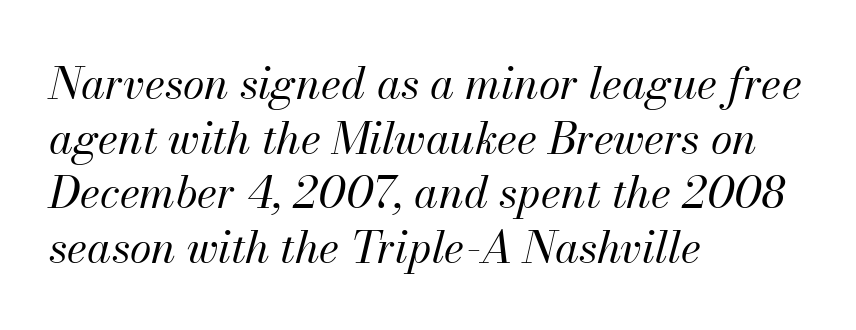
{"italic": "yes", "lean": "right", "slant_degrees": 13, "bold": "no", "weight": "regular", "width": "normal", "stroke_contrast": "medium", "x_height": "small", "monospaced": "no", "underline": "no", "align": "left", "line_spacing_ratio": 1.24, "letter_spacing": "normal", "letter_spacing_em": 0.0, "glyph_px": 44}
